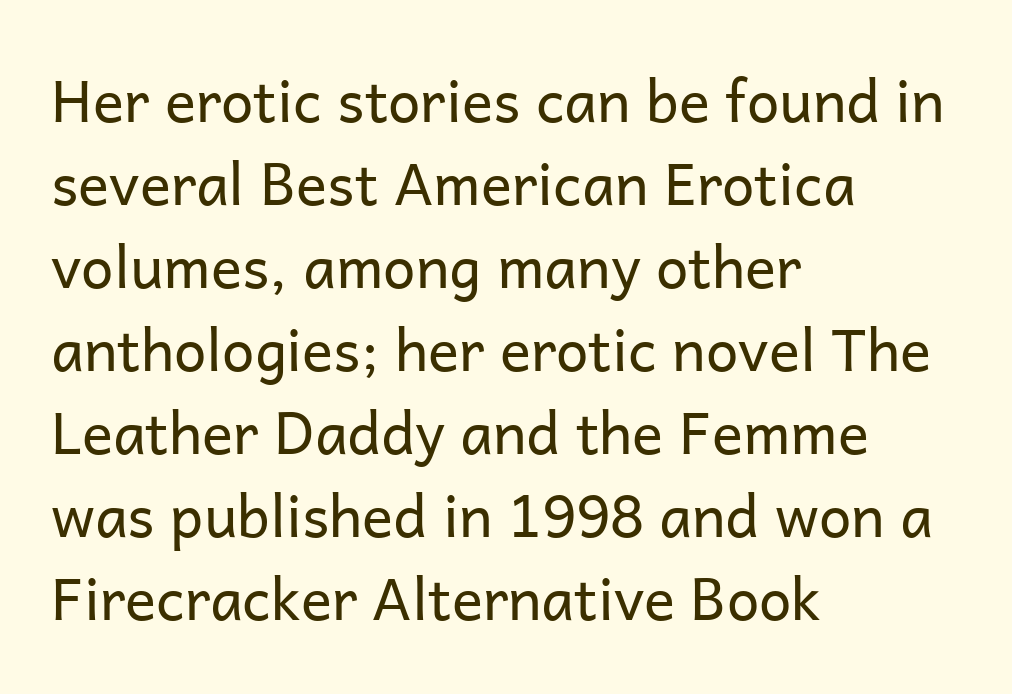
Does the leading feel generous? No, just average. Descenders hang freely into open space. You could call the tracking neutral — neither tight nor loose. These lines are rendered in a variable-pitch font.
